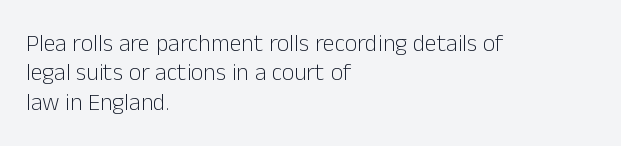
{"italic": "no", "bold": "no", "underline": "no", "align": "left", "line_spacing_ratio": 1.22, "letter_spacing": "normal", "letter_spacing_em": 0.0, "glyph_px": 24}
